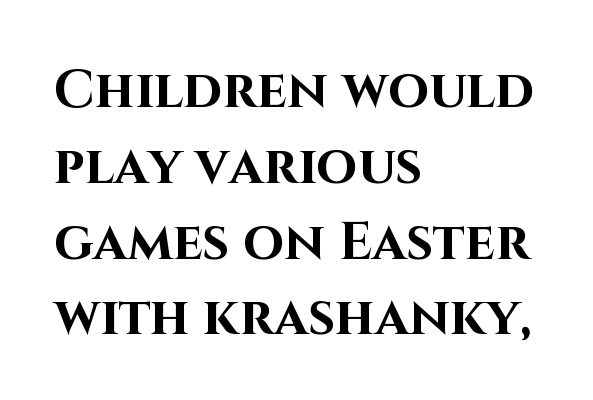
The image shows 53 px bold sans-serif type, upright; set left-aligned, normal line spacing (1.43x), normal letter spacing, not underlined; high stroke contrast and a large x-height.
